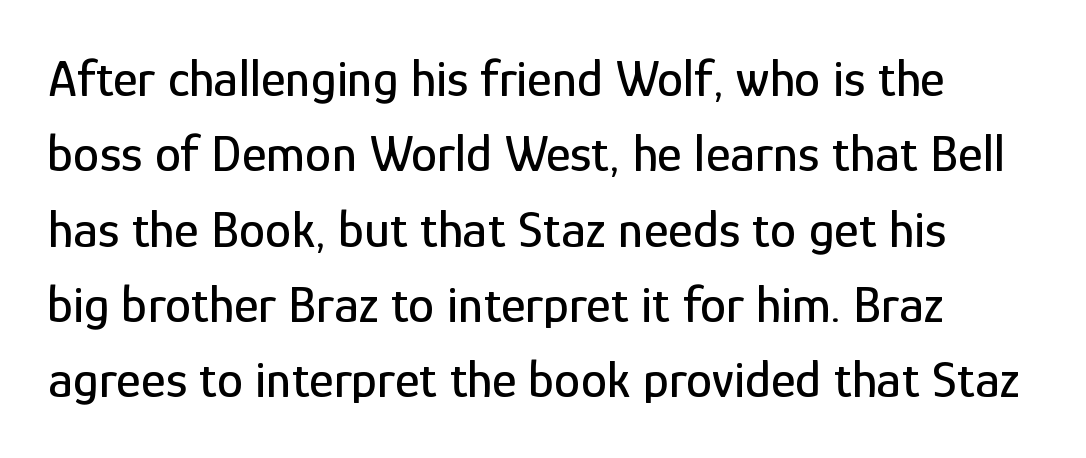
The image shows 53 px condensed sans-serif type, upright; set normal line spacing (1.42x), normal letter spacing, not underlined; low stroke contrast and a medium x-height.
